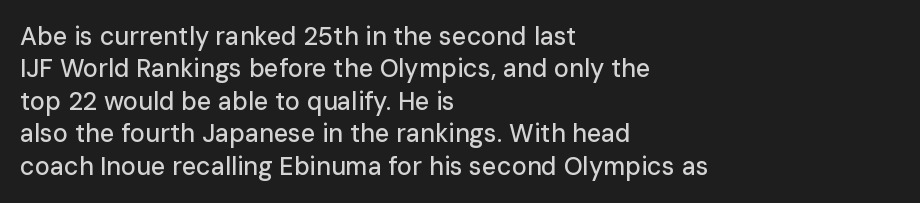
{"italic": "no", "underline": "no", "align": "left", "line_spacing": "normal", "line_spacing_ratio": 1.3, "letter_spacing": "normal", "letter_spacing_em": 0.0, "glyph_px": 25}
